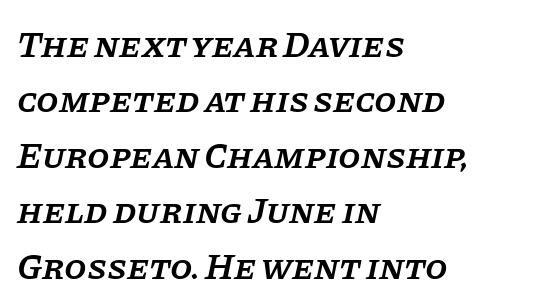
The image shows 36 px semibold serif type, italic (leaning right); set left-aligned, normal line spacing (1.54x), normal letter spacing, not underlined; low stroke contrast and a large x-height.
